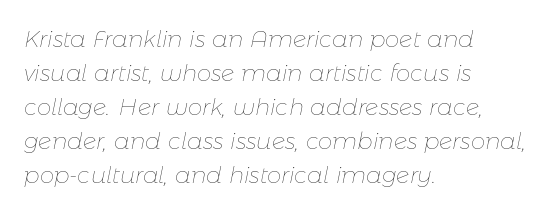
The image shows 23 px text type, italic (leaning right); set left-aligned, normal line spacing (1.48x), normal letter spacing, not underlined.
